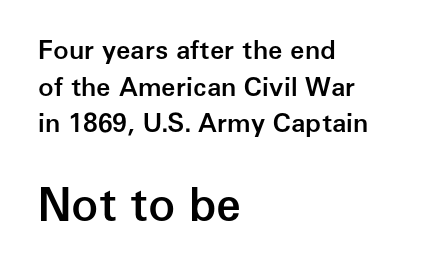
Bigger letters appear in the bottom chunk; the top chunk is reduced. The typesetting leans somewhat heavy: a semibold. Horizontally, the lines are justified to the leading edge only. The type is set solid horizontally, with unmodified tracking. The text was rendered using a sans face with plain stroke endings.
